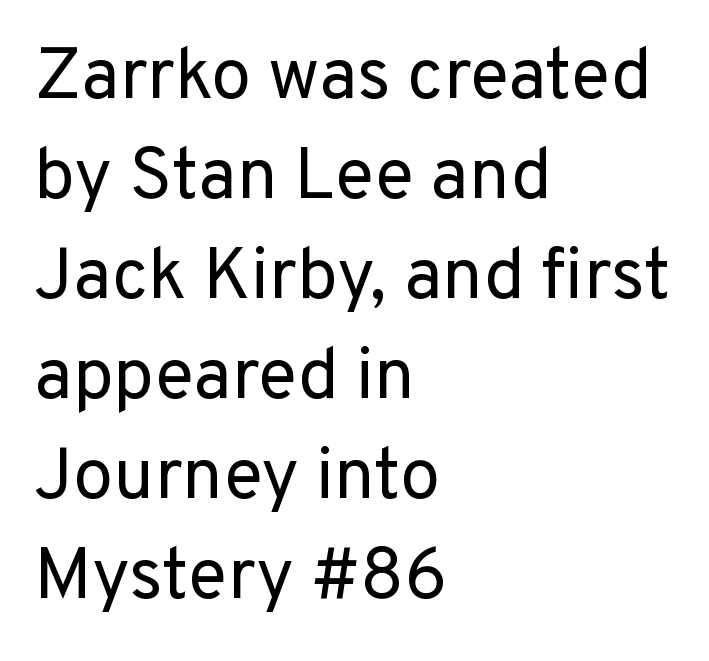
Q: Is the text bold? A: No.
Q: Is the text italic (slanted)? A: No, it is upright.
Q: Is the typeface a serif or a sans-serif typeface? A: Sans-serif.
Q: Is the text underlined? A: No.
Q: How is the paragraph aligned? A: Left-aligned.
Q: Is the spacing between letters normal or unusually wide? A: Normal.
Q: Is the spacing between lines tight, normal or loose? A: Normal.
Q: Width (condensed, normal, or wide)? A: Normal.
Q: Stroke contrast? A: Low.
Q: x-height? A: Medium.
Q: Monospaced? A: No.
